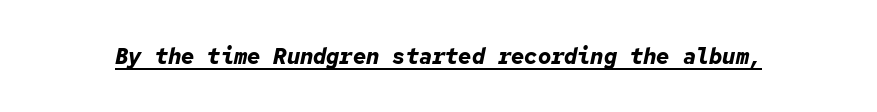
Q: Is the text bold? A: Yes.
Q: Is the text italic (slanted)? A: Yes, it leans right by about 12 degrees.
Q: Is the text underlined? A: Yes.
Q: Is the spacing between letters normal or unusually wide? A: Normal.
